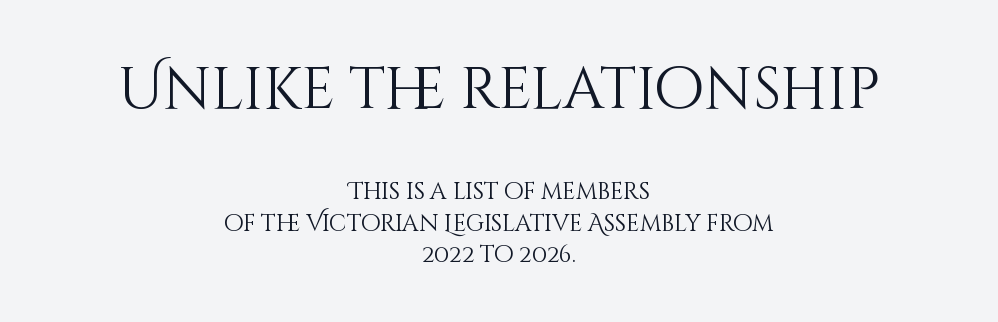
Q: Is the text bold? A: No.
Q: Is the text italic (slanted)? A: No, it is upright.
Q: Is the text underlined? A: No.
Q: How is the paragraph aligned? A: Centered.
Q: Is the spacing between letters normal or unusually wide? A: Normal.
Q: Is the spacing between lines tight, normal or loose? A: Normal.
Q: Which block of text is set in a larger size, the first (top) or the second (bottom)? A: The first (top) one.
Q: Width (condensed, normal, or wide)? A: Normal.
Q: Stroke contrast? A: Medium.
Q: x-height? A: Large.
Q: Monospaced? A: No.
